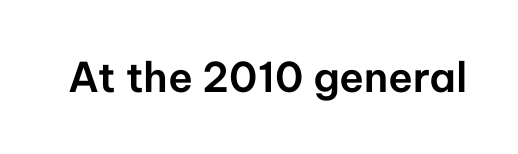
Students, note that the glyphs here touch the page at normal intervals. The gap between lines stays unmarked. The characters display no serif detailing; their extremities are plain. You could not count columns in this text — the font is proportionally spaced. Posture: straight, roman, zero tilt.
